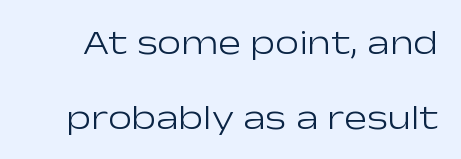
The image shows 34 px light, wide sans-serif type, upright; set loose line spacing (2.2x), normal letter spacing, not underlined; low stroke contrast and a medium x-height.
